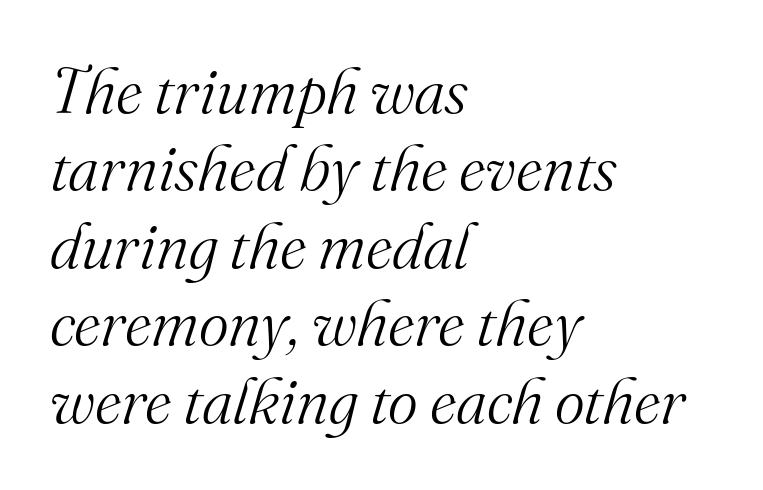
The passage shown has conventional tracking throughout. In terms of posture, this sample is oblique. The rendering uses natural spacing where letterforms have individual widths. The weight tops out at a normal text grade. A typesetter would label this face a serif.
